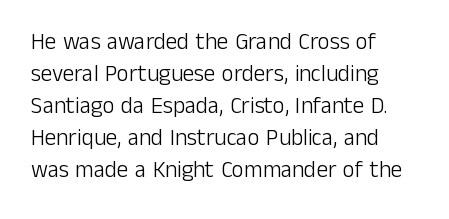
{"italic": "no", "bold": "no", "underline": "no", "align": "left", "line_spacing": "normal", "line_spacing_ratio": 1.39, "letter_spacing": "normal", "letter_spacing_em": 0.0, "glyph_px": 23}
